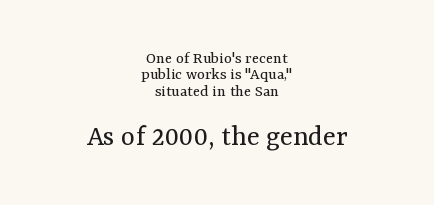
The image shows 30 px regular-weight serif type, upright; set centered, tight line spacing (0.97x), normal letter spacing, not underlined; the second (bottom) block is 1.76x larger; medium stroke contrast and a medium x-height.
